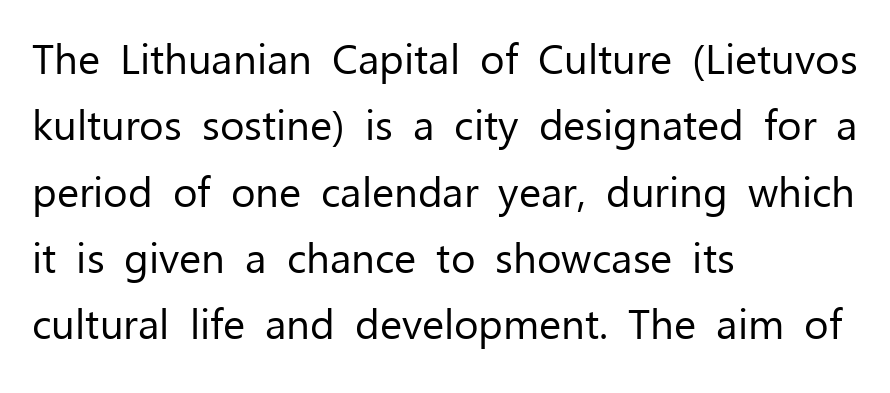
The image shows 42 px regular-weight sans-serif type, upright; set left-aligned, normal line spacing (1.58x), normal letter spacing, not underlined; low stroke contrast and a medium x-height.
